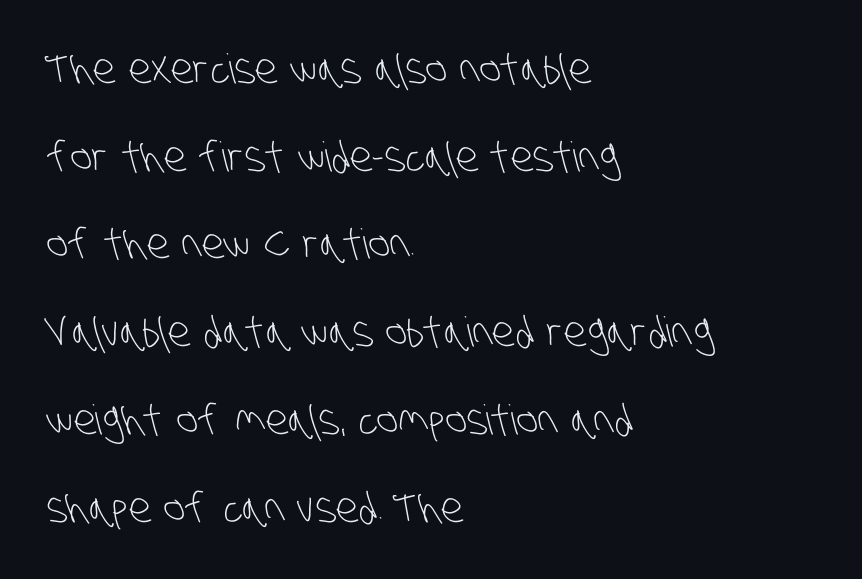
Q: Is the text bold? A: No.
Q: Is the typeface a serif or a sans-serif typeface? A: Sans-serif.
Q: Is the text underlined? A: No.
Q: How is the paragraph aligned? A: Left-aligned.
Q: Is the spacing between letters normal or unusually wide? A: Normal.
Q: Is the spacing between lines tight, normal or loose? A: Loose.
Q: Width (condensed, normal, or wide)? A: Condensed.
Q: Stroke contrast? A: Low.
Q: x-height? A: Large.
Q: Monospaced? A: No.
